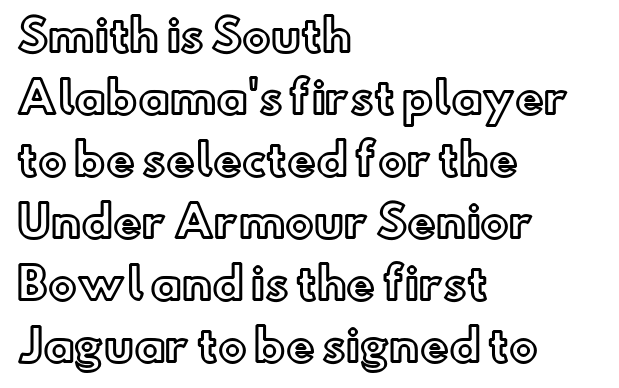
The letters stand upright; this is a roman face. Looks like regular typesetting: each glyph gets only the width it needs. A clean baseline with only descenders dipping below it. Whoever set this chose a conventional vertical rhythm. Characters follow at the spacing the type designer built in.
